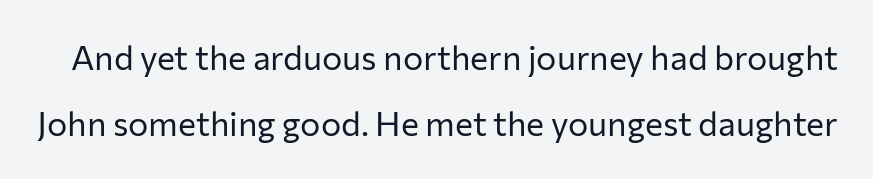
Q: Is the text bold? A: No.
Q: Is the text italic (slanted)? A: No, it is upright.
Q: Is the typeface a serif or a sans-serif typeface? A: Sans-serif.
Q: Is the text underlined? A: No.
Q: Is the spacing between letters normal or unusually wide? A: Normal.
Q: Is the spacing between lines tight, normal or loose? A: Loose.
Q: Width (condensed, normal, or wide)? A: Normal.
Q: Stroke contrast? A: Low.
Q: x-height? A: Medium.
Q: Monospaced? A: No.
